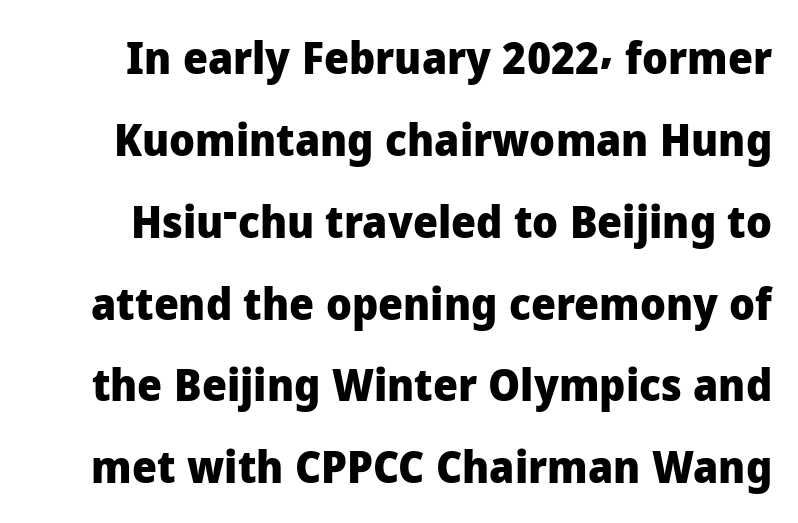
The image shows 44 px heavy sans-serif type, upright; set line spacing 1.86x, normal letter spacing, not underlined; low stroke contrast and a medium x-height.
